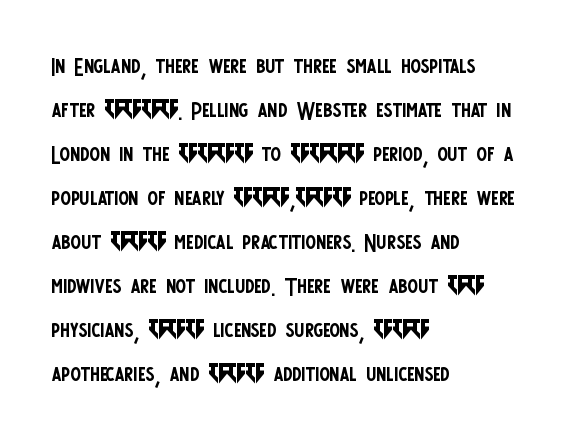
The image shows 31 px regular-weight, condensed sans-serif type, upright; set left-aligned, normal line spacing (1.42x), normal letter spacing, not underlined; low stroke contrast and a large x-height.
